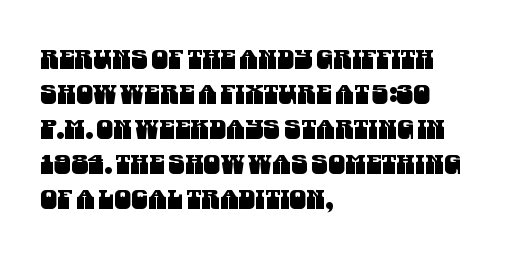
{"underline": "no", "align": "left", "line_spacing": "normal", "line_spacing_ratio": 1.3, "letter_spacing": "normal", "letter_spacing_em": 0.0, "glyph_px": 27}
